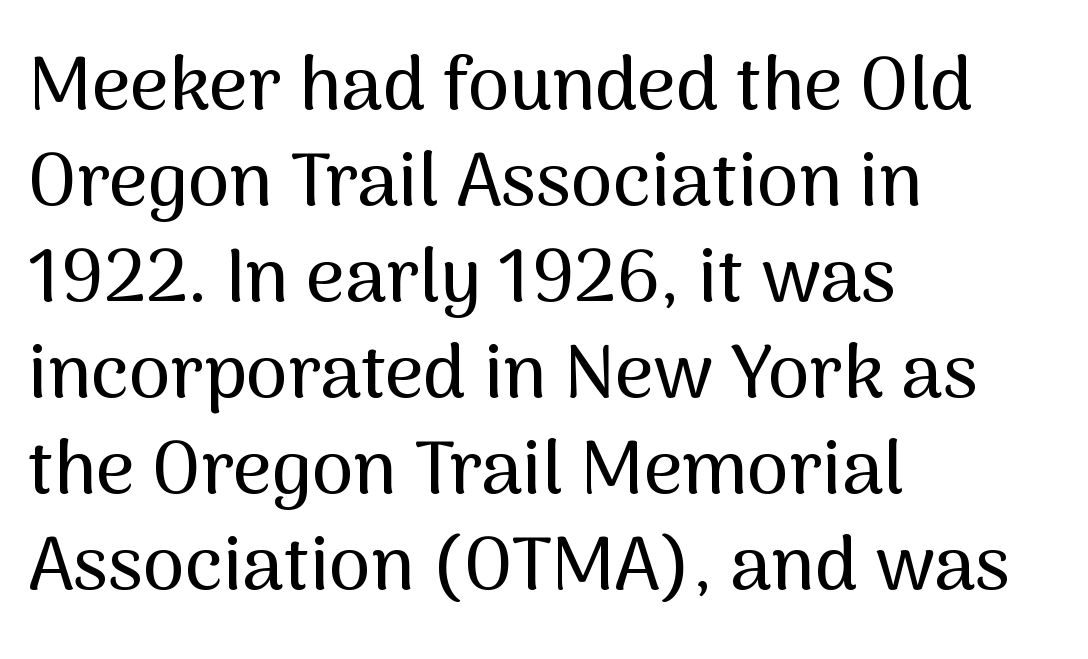
Reading down the column, the eye jumps a familiar distance to each next line. Is this a fixed-width face? No — the glyphs have proportional, varying widths. I'd call this a sans setting — the letters go barefoot. Quick note: not italic, upright. Clear beneath every line of the passage.
